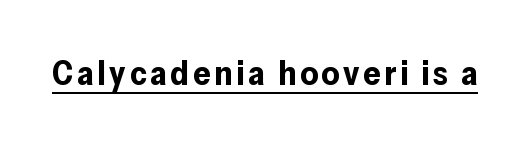
Q: Is the text bold? A: Yes.
Q: Is the text italic (slanted)? A: No, it is upright.
Q: Is the typeface a serif or a sans-serif typeface? A: Sans-serif.
Q: Is the text underlined? A: Yes.
Q: Width (condensed, normal, or wide)? A: Normal.
Q: Stroke contrast? A: Low.
Q: x-height? A: Medium.
Q: Monospaced? A: No.
